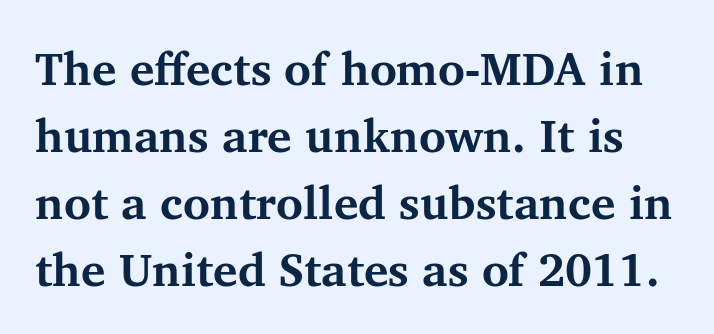
Old-style or modern, the face here clearly has serifs. Inter-character spacing is left at the font's built-in metrics. Regarding leading, the lines here are spaced in the standard way. Is there any slant? The stems are plumb.
